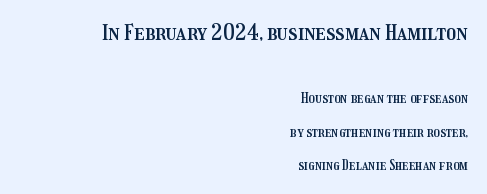
Q: Is the text italic (slanted)? A: No, it is upright.
Q: Is the text underlined? A: No.
Q: How is the paragraph aligned? A: Right-aligned.
Q: Is the spacing between letters normal or unusually wide? A: Normal.
Q: Is the spacing between lines tight, normal or loose? A: Loose.
Q: Which block of text is set in a larger size, the first (top) or the second (bottom)? A: The first (top) one.
